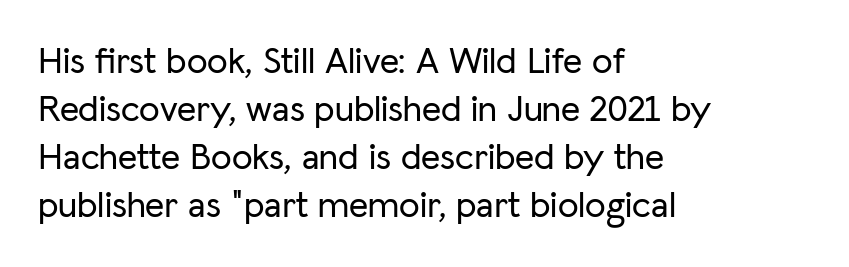
Q: Is the text italic (slanted)? A: No, it is upright.
Q: Is the typeface a serif or a sans-serif typeface? A: Sans-serif.
Q: Is the text underlined? A: No.
Q: How is the paragraph aligned? A: Left-aligned.
Q: Is the spacing between letters normal or unusually wide? A: Normal.
Q: Is the spacing between lines tight, normal or loose? A: Normal.
Q: Width (condensed, normal, or wide)? A: Normal.
Q: Stroke contrast? A: Low.
Q: x-height? A: Medium.
Q: Monospaced? A: No.
